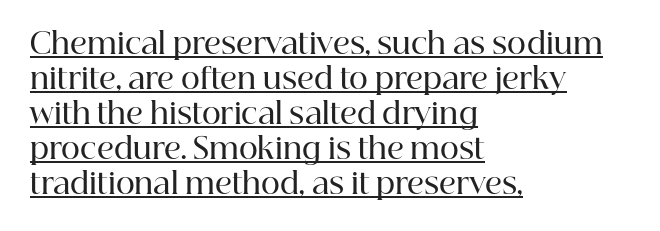
{"serif": "yes", "italic": "no", "bold": "semi", "weight": "semibold", "width": "normal", "stroke_contrast": "high", "x_height": "medium", "monospaced": "no", "underline": "yes", "align": "left", "line_spacing_ratio": 1.21, "letter_spacing": "normal", "letter_spacing_em": 0.0, "glyph_px": 29}
